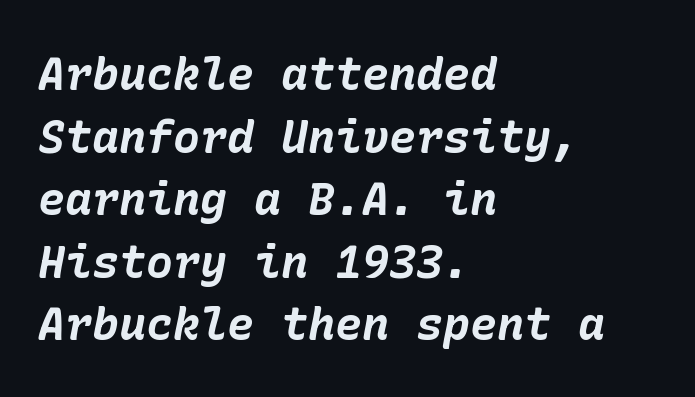
{"italic": "yes", "lean": "right", "slant_degrees": 10, "bold": "yes", "weight": "bold", "width": "normal", "stroke_contrast": "low", "x_height": "medium", "underline": "no", "align": "left", "line_spacing": "normal", "line_spacing_ratio": 1.39, "letter_spacing": "normal", "letter_spacing_em": 0.0, "glyph_px": 45}
